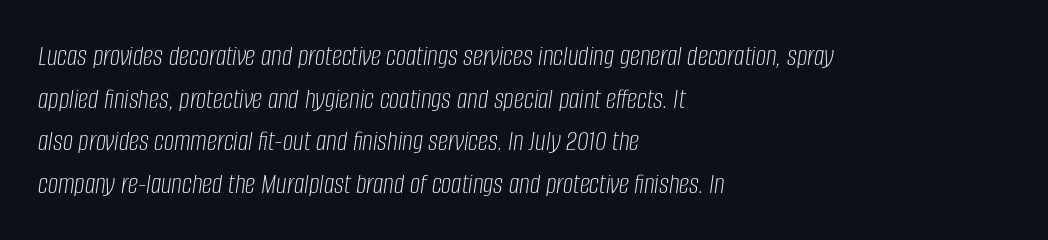
The image shows 29 px light, condensed type, italic (leaning right); set left-aligned, normal line spacing (1.47x), normal letter spacing, not underlined; low stroke contrast and a large x-height.
